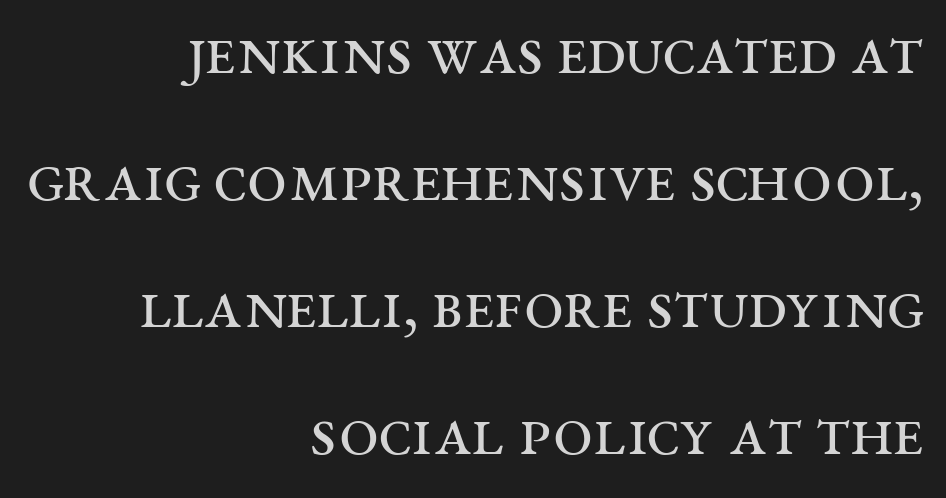
Q: Is the text bold? A: No.
Q: Is the text italic (slanted)? A: No, it is upright.
Q: Is the typeface a serif or a sans-serif typeface? A: Serif.
Q: Is the text underlined? A: No.
Q: How is the paragraph aligned? A: Right-aligned.
Q: Is the spacing between letters normal or unusually wide? A: Normal.
Q: Width (condensed, normal, or wide)? A: Wide.
Q: Stroke contrast? A: Medium.
Q: x-height? A: Large.
Q: Monospaced? A: No.
